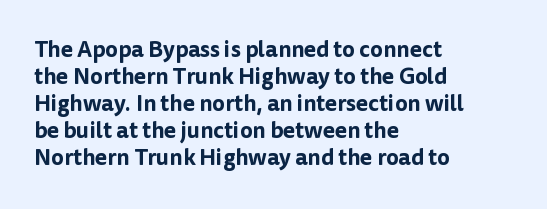
{"italic": "no", "underline": "no", "align": "left", "line_spacing_ratio": 1.23, "letter_spacing": "normal", "letter_spacing_em": 0.0, "glyph_px": 22}
